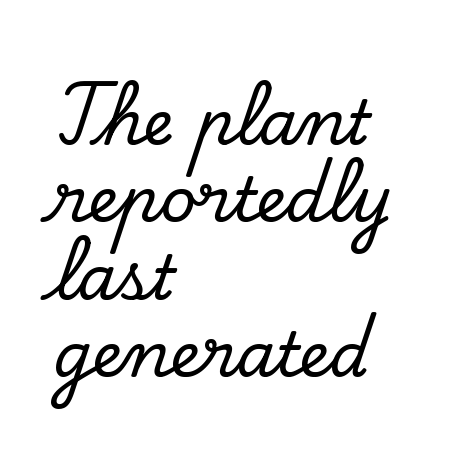
{"serif": "yes", "width": "normal", "stroke_contrast": "low", "x_height": "small", "monospaced": "no", "underline": "no", "align": "left", "line_spacing": "normal", "line_spacing_ratio": 1.25, "letter_spacing": "normal", "letter_spacing_em": 0.0, "glyph_px": 62}
